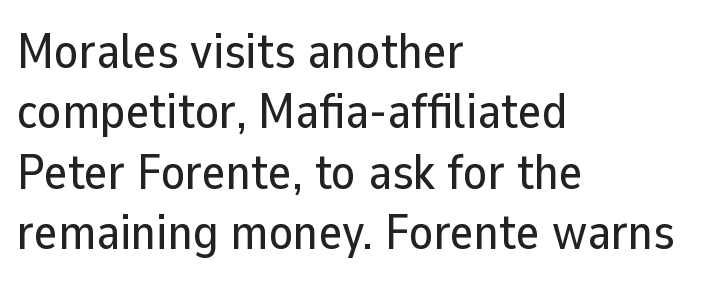
Q: Is the text italic (slanted)? A: No, it is upright.
Q: Is the typeface a serif or a sans-serif typeface? A: Sans-serif.
Q: Is the text underlined? A: No.
Q: How is the paragraph aligned? A: Left-aligned.
Q: Is the spacing between letters normal or unusually wide? A: Normal.
Q: Width (condensed, normal, or wide)? A: Normal.
Q: Stroke contrast? A: Low.
Q: x-height? A: Medium.
Q: Monospaced? A: No.
